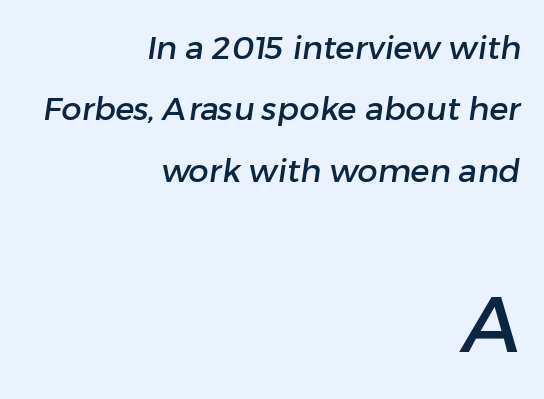
Q: Is the typeface a serif or a sans-serif typeface? A: Sans-serif.
Q: Is the text underlined? A: No.
Q: How is the paragraph aligned? A: Right-aligned.
Q: Is the spacing between letters normal or unusually wide? A: Normal.
Q: Is the spacing between lines tight, normal or loose? A: Loose.
Q: Which block of text is set in a larger size, the first (top) or the second (bottom)? A: The second (bottom) one.
Q: Width (condensed, normal, or wide)? A: Normal.
Q: Stroke contrast? A: Low.
Q: x-height? A: Medium.
Q: Monospaced? A: No.
